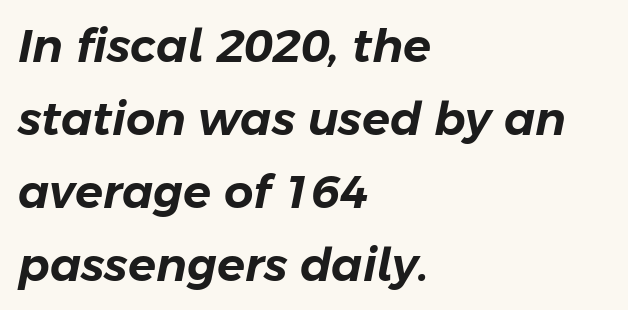
The image shows 46 px text type, italic (leaning right); set left-aligned, normal line spacing (1.59x), normal letter spacing, not underlined; low stroke contrast and a medium x-height.
